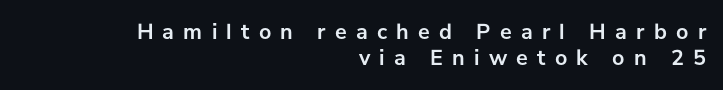
The image shows 22 px bold type, upright; set right-aligned, line spacing 1.17x, unusually wide letter spacing (+0.42 em), not underlined.
